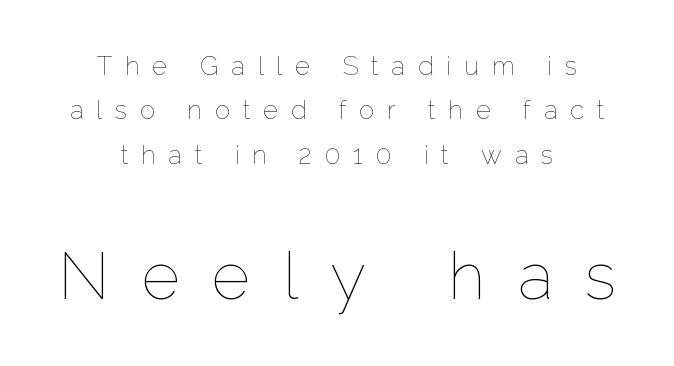
Character widths vary here, with narrow letters taking less room than wide ones. The horizontal fit of the characters is loose and conspicuously gappy. The foot of each line stays bare and open. The lines in this sample share a center point and differ in where they start and stop. Characters remain perfectly vertical along every line.
